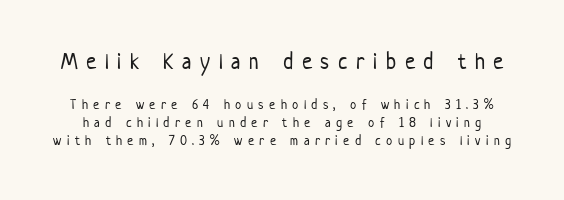
The image shows 23 px text type, upright; set normal line spacing (1.26x), unusually wide letter spacing (+0.38 em), not underlined; the first (top) block is 1.64x larger.
